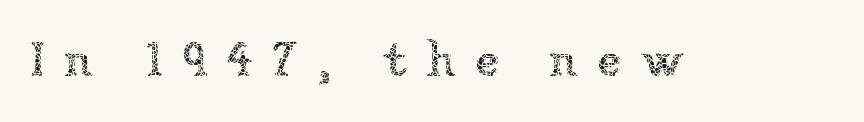
There is plenty of visible air inserted between adjacent glyphs. The letters advance in unequal steps, a hallmark of proportional type. Each stroke keeps to a modest, everyday thickness or less. In terms of posture, this sample is upright.
